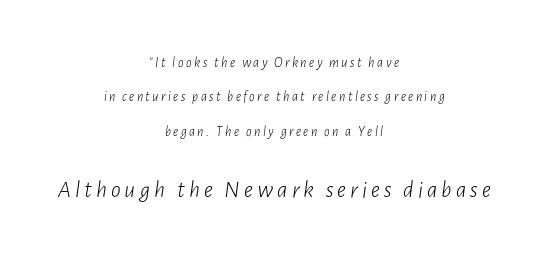
When letters slant like this, we call the style italic. Where is the straight margin? There isn't one; the lines are centered. Regarding leading, the lines here are spaced well apart. No chunkiness to these letters — they're not bold. The strip under each line holds only bare page. In this sample the second text group is rendered at the bigger scale.
